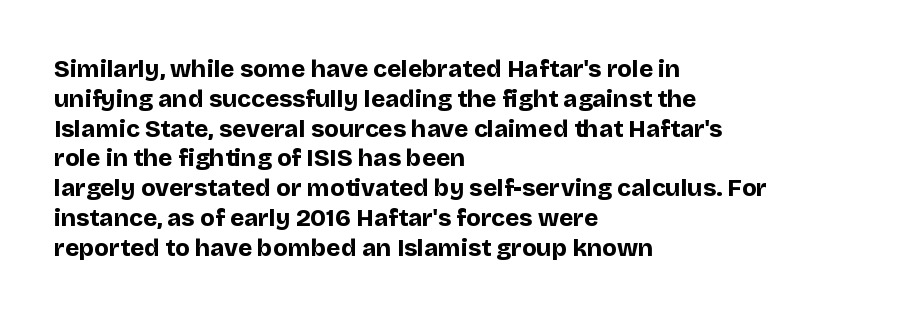
{"italic": "no", "bold": "yes", "underline": "no", "align": "left", "line_spacing_ratio": 1.24, "letter_spacing": "normal", "letter_spacing_em": 0.0, "glyph_px": 24}
